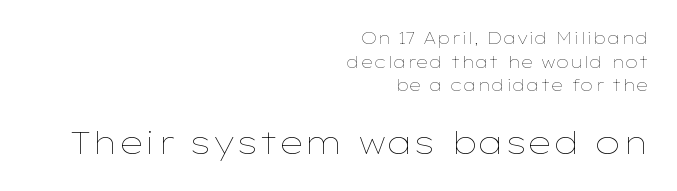
The image shows 31 px thin, wide type, upright; set right-aligned, normal line spacing (1.47x), normal letter spacing, not underlined; the second (bottom) block is 1.94x larger; low stroke contrast and a medium x-height.
